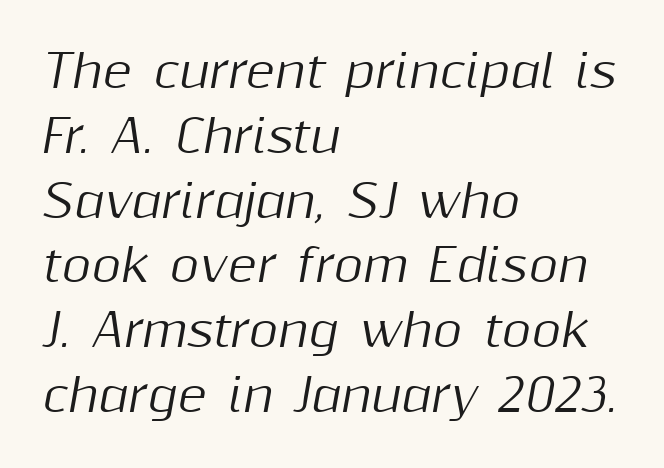
{"italic": "yes", "lean": "right", "slant_degrees": 10, "width": "normal", "stroke_contrast": "medium", "x_height": "medium", "monospaced": "no", "underline": "no", "align": "left", "line_spacing": "normal", "line_spacing_ratio": 1.44, "letter_spacing": "normal", "letter_spacing_em": 0.0, "glyph_px": 45}
